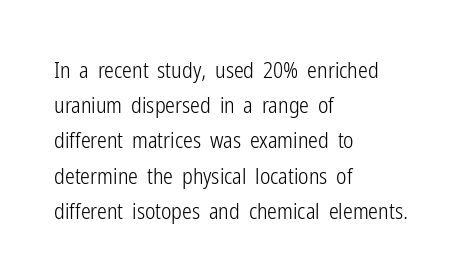
Q: Is the text bold? A: No.
Q: Is the text italic (slanted)? A: No, it is upright.
Q: Is the text underlined? A: No.
Q: How is the paragraph aligned? A: Left-aligned.
Q: Is the spacing between letters normal or unusually wide? A: Normal.
Q: Is the spacing between lines tight, normal or loose? A: Normal.
